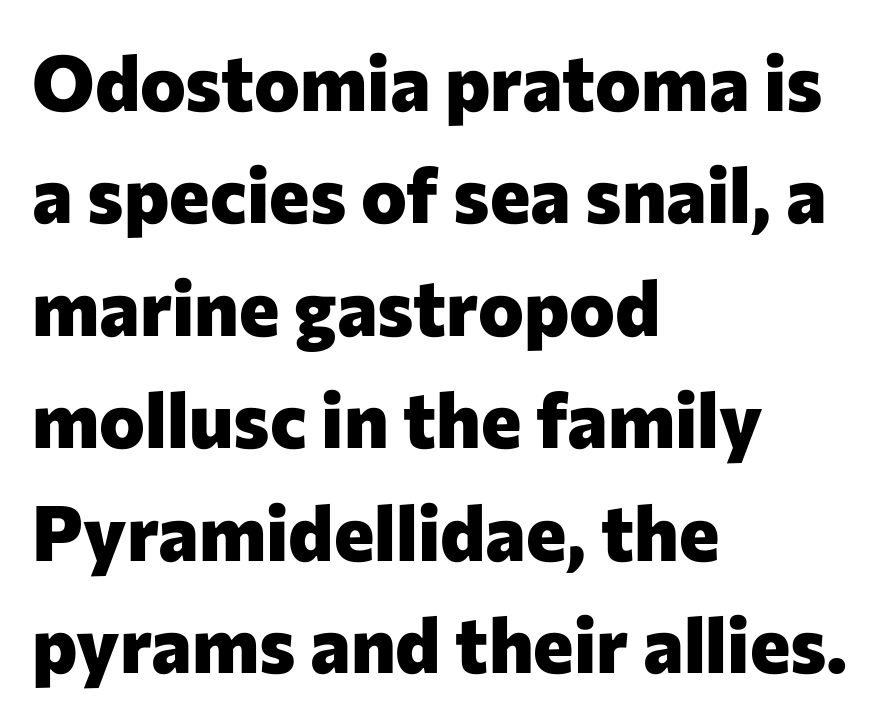
Look at the stroke-to-counter ratio: heavy, a bold. The type is set solid horizontally, with unmodified tracking. Typographically, this falls in the sans-serif category. The rendering uses natural spacing where letterforms have individual widths. The passage shown stacks its lines at a standard gap.
